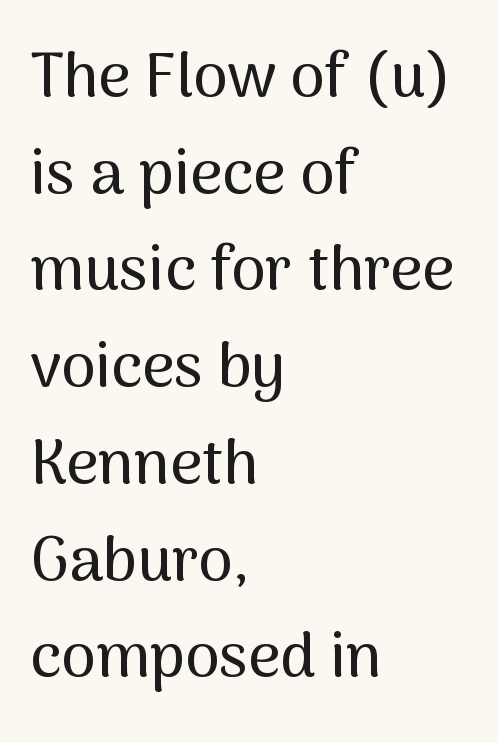
Between one letter and the next there's only the usual sliver of space. These lines stack with their left ends in a neat column. Beneath every word, the page is bare. The vertical gap from one line to the next is medium. Italic: no, the glyphs are upright roman. The rendering shows plain stroke endings on the letterforms — a sans-serif design.
